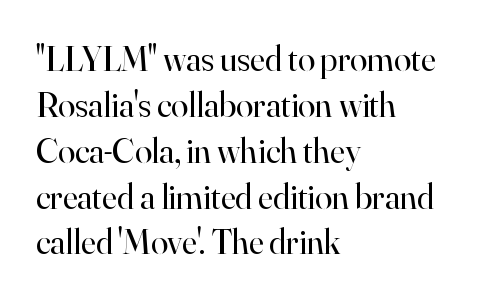
The image shows 35 px regular-weight serif type, upright; set left-aligned, normal line spacing (1.31x), normal letter spacing, not underlined; high stroke contrast and a small x-height.
